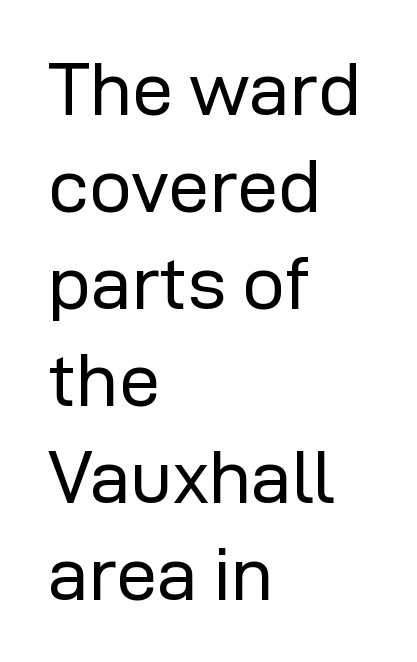
The image shows 74 px regular-weight sans-serif type, upright; set left-aligned, normal line spacing (1.31x), normal letter spacing, not underlined; low stroke contrast and a medium x-height.
